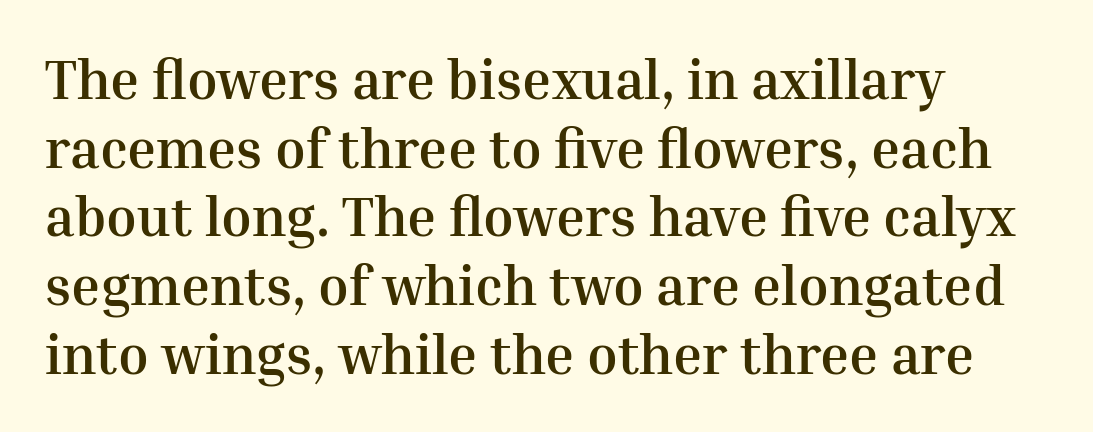
These lines are rendered in a variable-pitch font. Strong, thick strokes mark this as bold type. The baseline area is clear. The designer went with a serif here, giving each stem small feet. What stands out about the letter spacing? Nothing — it is the standard amount. Rendered with straight, roman letterforms.
